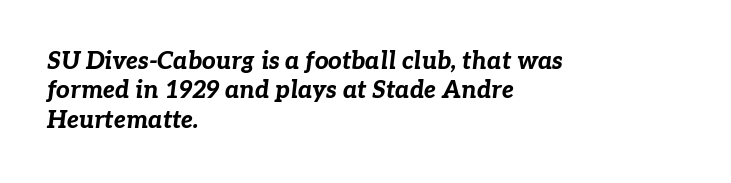
The image shows 24 px bold type, italic (leaning right); set left-aligned, line spacing 1.22x, normal letter spacing, not underlined.
